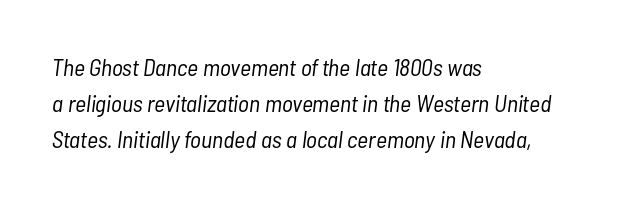
The lettering tilts uniformly, giving the passage an italic look. The setting favours the left margin, as ordinary paragraphs usually do. Has an underline been added? It has not. The passage shown is not bold in any degree.
